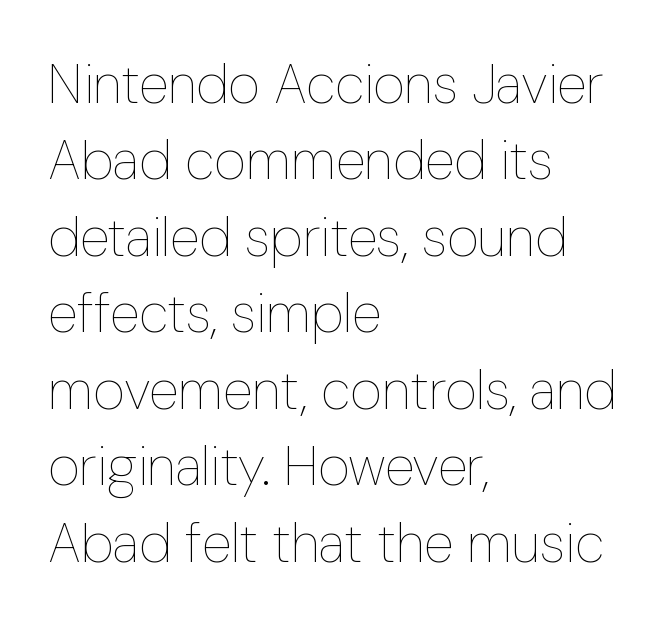
Has an underline been added? It has not. The specimen reads as upright at a glance. The designer left line spacing at the default. The lines in this sample share a left origin and differ only in where they stop. Stem width sits at or under what a default text font uses.
